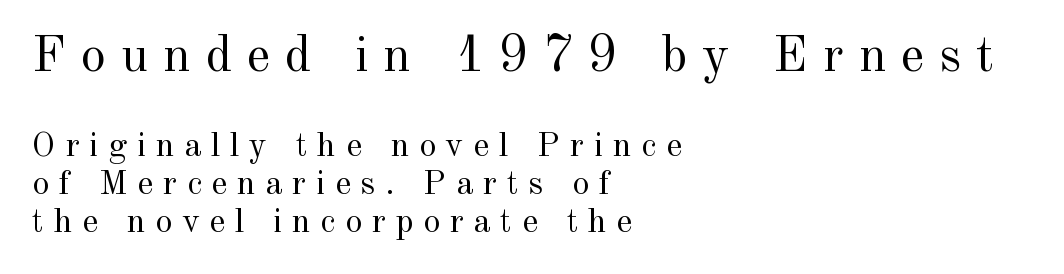
Q: Is the text bold? A: No.
Q: Is the text italic (slanted)? A: No, it is upright.
Q: Is the typeface a serif or a sans-serif typeface? A: Serif.
Q: Is the text underlined? A: No.
Q: How is the paragraph aligned? A: Left-aligned.
Q: Is the spacing between letters normal or unusually wide? A: Unusually wide.
Q: Is the spacing between lines tight, normal or loose? A: Tight.
Q: Which block of text is set in a larger size, the first (top) or the second (bottom)? A: The first (top) one.
Q: Width (condensed, normal, or wide)? A: Normal.
Q: x-height? A: Small.
Q: Monospaced? A: No.
